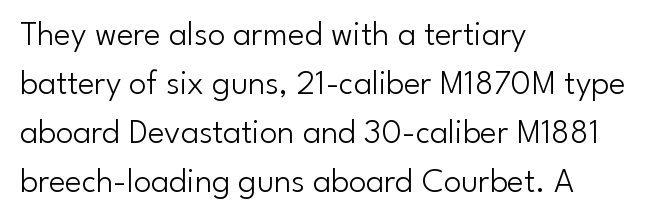
The image shows 35 px light sans-serif type, upright; set left-aligned, normal line spacing (1.4x), normal letter spacing, not underlined; low stroke contrast and a small x-height.
